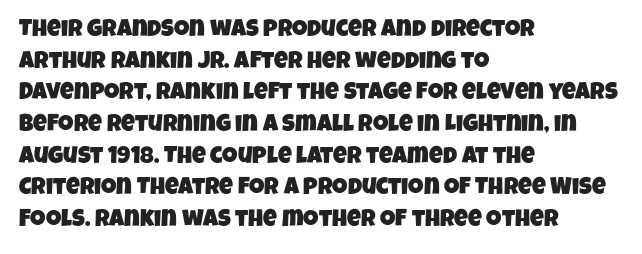
Q: Is the text underlined? A: No.
Q: How is the paragraph aligned? A: Left-aligned.
Q: Is the spacing between letters normal or unusually wide? A: Normal.
Q: Is the spacing between lines tight, normal or loose? A: Normal.
